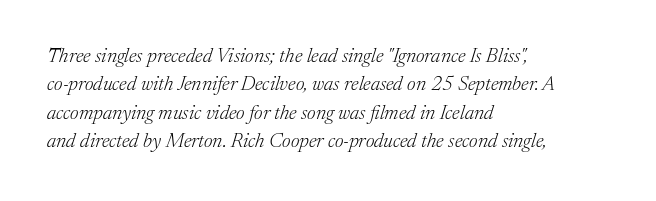
{"italic": "yes", "lean": "right", "slant_degrees": 17, "bold": "no", "underline": "no", "align": "left", "line_spacing": "normal", "line_spacing_ratio": 1.42, "letter_spacing": "normal", "letter_spacing_em": 0.0, "glyph_px": 20}
